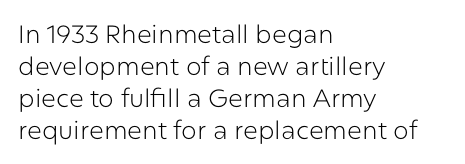
The image shows 25 px text type, upright; set left-aligned, normal line spacing (1.28x), normal letter spacing, not underlined.
